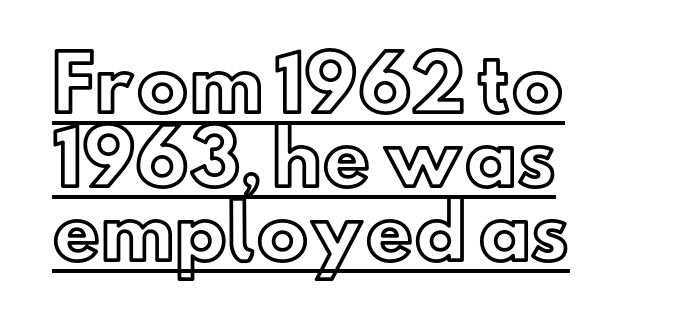
{"italic": "no", "width": "normal", "x_height": "small", "monospaced": "no", "underline": "yes", "align": "left", "line_spacing": "tight", "line_spacing_ratio": 1.0, "letter_spacing": "normal", "letter_spacing_em": 0.0, "glyph_px": 74}
